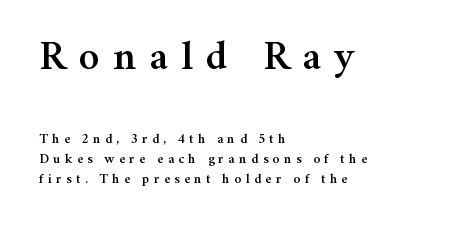
The image shows 42 px serif type, upright; set left-aligned, normal line spacing (1.43x), unusually wide letter spacing (+0.31 em), not underlined; the first (top) block is 3.0x larger; medium stroke contrast and a medium x-height.
